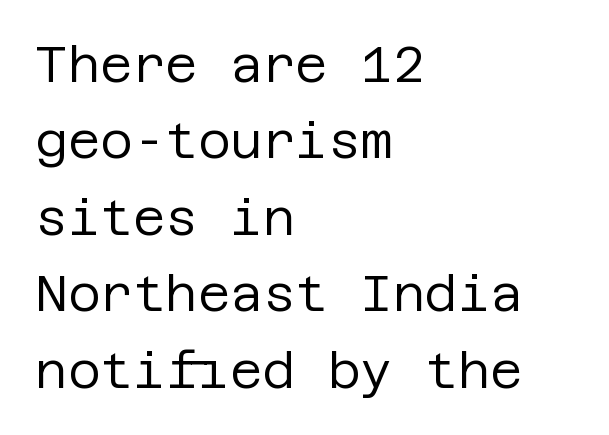
Q: Is the text bold? A: No.
Q: Is the text italic (slanted)? A: No, it is upright.
Q: Is the typeface a serif or a sans-serif typeface? A: Sans-serif.
Q: Is the text underlined? A: No.
Q: How is the paragraph aligned? A: Left-aligned.
Q: Is the spacing between letters normal or unusually wide? A: Normal.
Q: Is the spacing between lines tight, normal or loose? A: Normal.
Q: Width (condensed, normal, or wide)? A: Normal.
Q: Stroke contrast? A: Low.
Q: x-height? A: Large.
